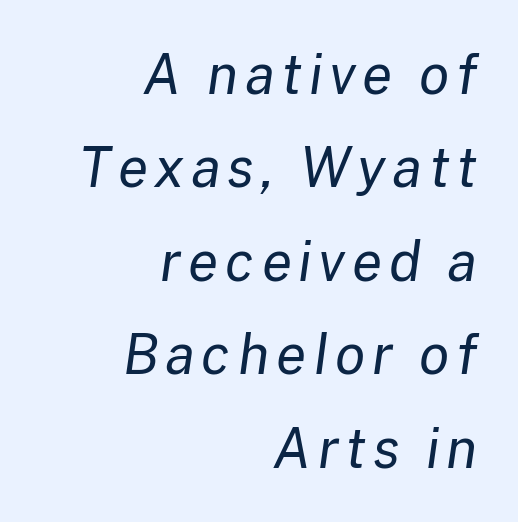
The image shows 55 px regular-weight type, italic (leaning right); set right-aligned, normal line spacing (1.7x), not underlined; low stroke contrast and a medium x-height.
